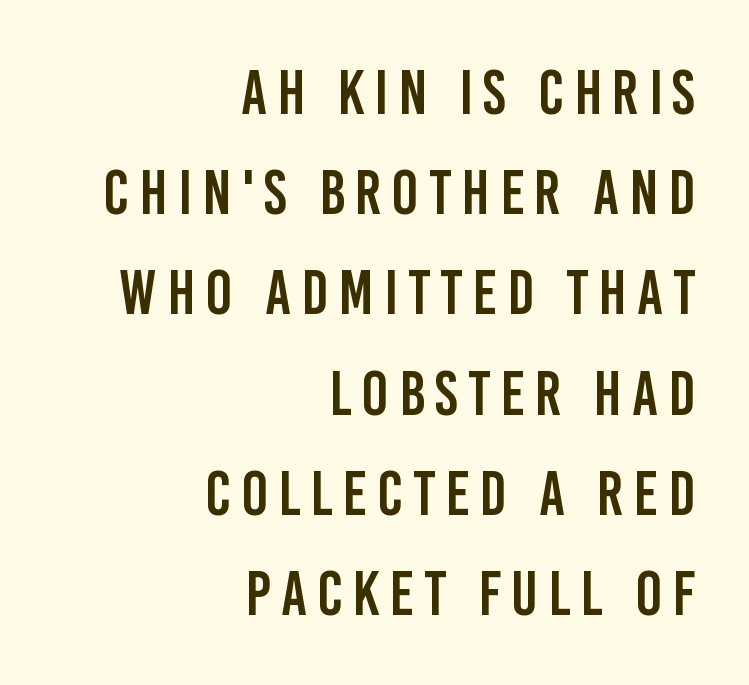
The image shows 63 px condensed sans-serif type, upright; set right-aligned, normal line spacing (1.59x), not underlined; low stroke contrast and a large x-height.
